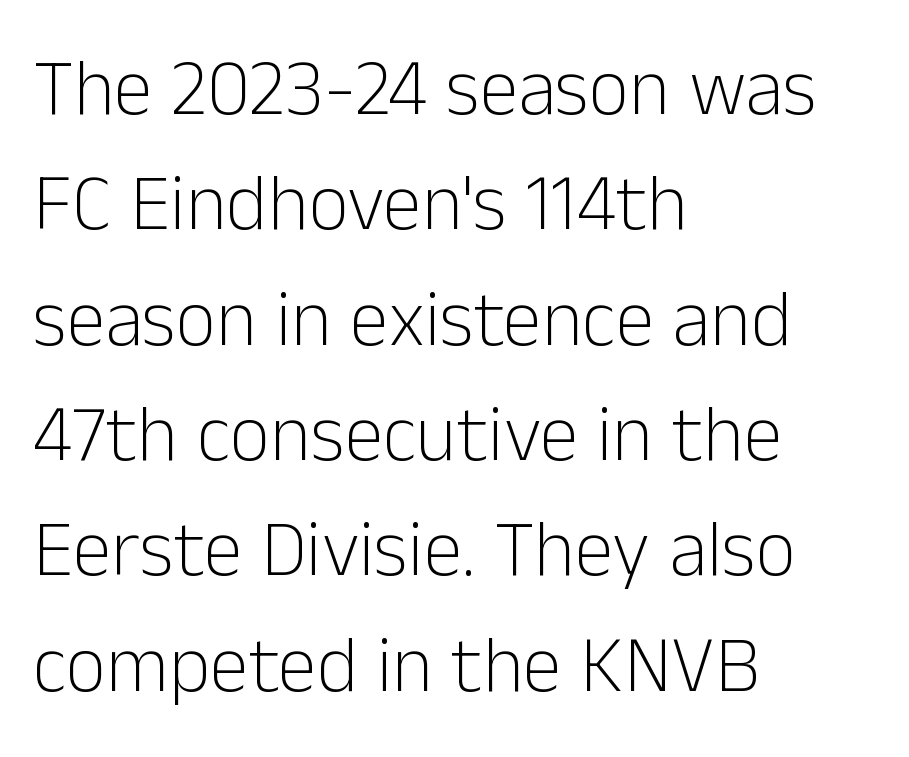
The image shows 79 px light sans-serif type, upright; set left-aligned, normal line spacing (1.46x), normal letter spacing, not underlined; low stroke contrast and a medium x-height.
